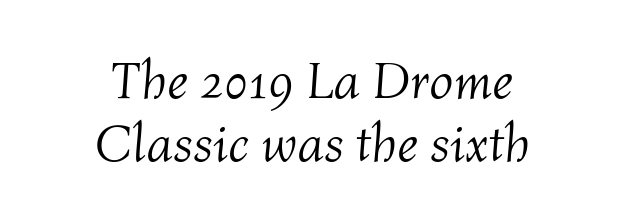
Q: Is the text bold? A: No.
Q: Is the text italic (slanted)? A: Yes, it leans right by about 4 degrees.
Q: Is the text underlined? A: No.
Q: How is the paragraph aligned? A: Centered.
Q: Is the spacing between letters normal or unusually wide? A: Normal.
Q: Width (condensed, normal, or wide)? A: Normal.
Q: Stroke contrast? A: Medium.
Q: x-height? A: Medium.
Q: Monospaced? A: No.
